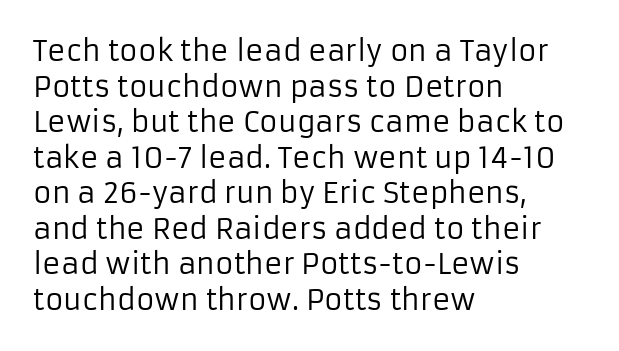
The image shows 28 px regular-weight sans-serif type, upright; set left-aligned, normal line spacing (1.27x), normal letter spacing, not underlined; low stroke contrast and a medium x-height.
